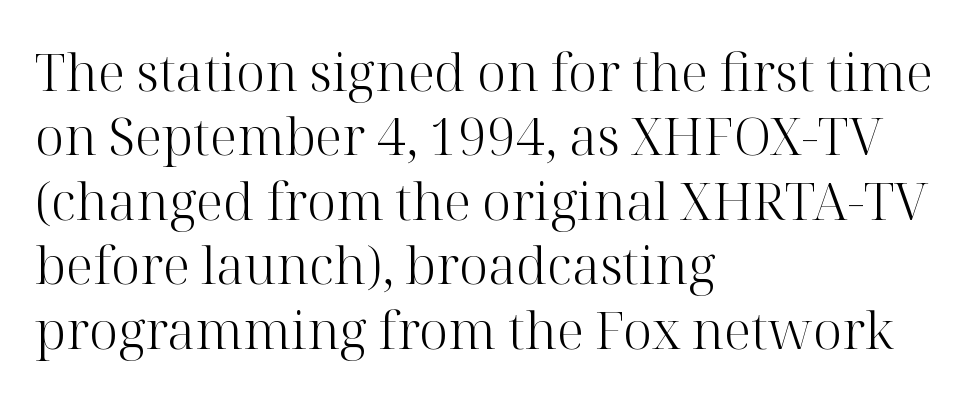
{"serif": "yes", "italic": "no", "bold": "no", "weight": "light", "width": "normal", "stroke_contrast": "high", "x_height": "medium", "monospaced": "no", "underline": "no", "align": "left", "line_spacing_ratio": 1.24, "letter_spacing": "normal", "letter_spacing_em": 0.0, "glyph_px": 52}
